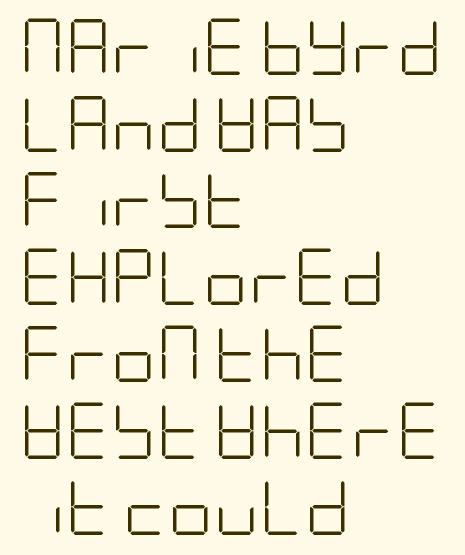
The image shows 56 px light, condensed sans-serif type, upright; set left-aligned, normal line spacing (1.37x), normal letter spacing, not underlined; low stroke contrast and a large x-height.
